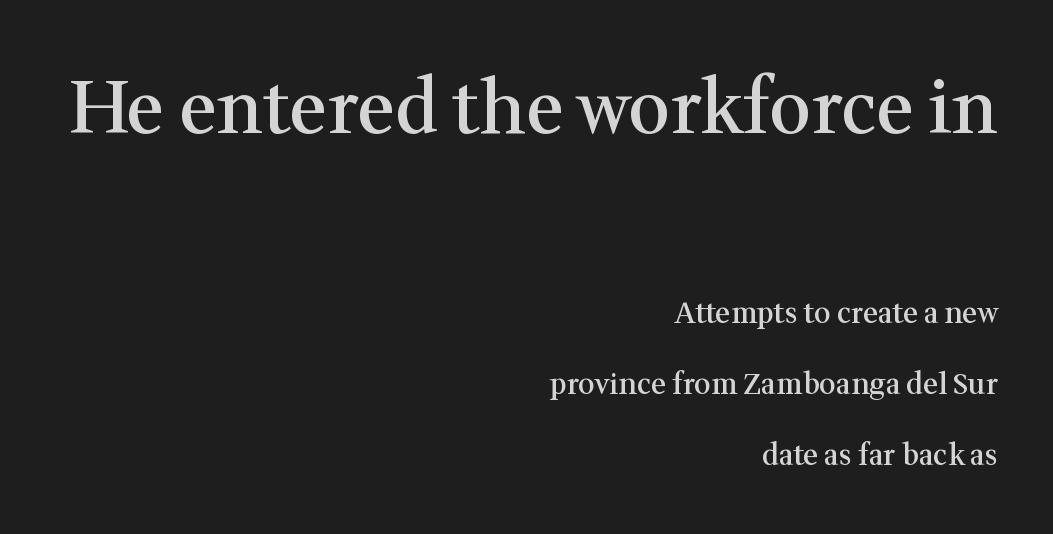
The image shows 73 px semibold serif type, upright; set right-aligned, loose line spacing (2.45x), normal letter spacing, not underlined; the first (top) block is 2.52x larger; medium stroke contrast and a medium x-height.
